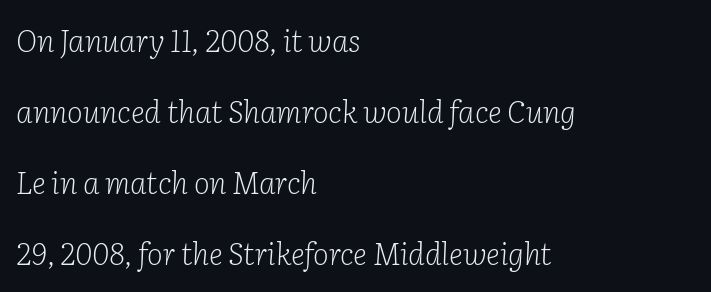
The letterforms sit at book weight or below. You can tell it's italic because the verticals aren't actually vertical. Unmarked baselines from the first word to the last. A great deal of white space separates one row of letters from the next. Visually the block forms a straight wall on the left and a jagged coastline on the right. Tracking value appears to be zero — textbook default spacing.
